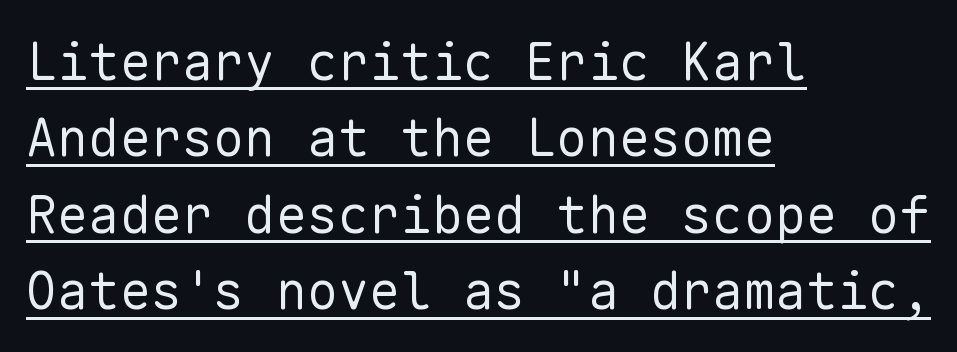
{"serif": "no", "italic": "no", "bold": "no", "weight": "regular", "width": "normal", "stroke_contrast": "low", "x_height": "medium", "monospaced": "yes", "underline": "yes", "align": "left", "line_spacing": "normal", "line_spacing_ratio": 1.47, "letter_spacing": "normal", "letter_spacing_em": 0.0, "glyph_px": 52}
